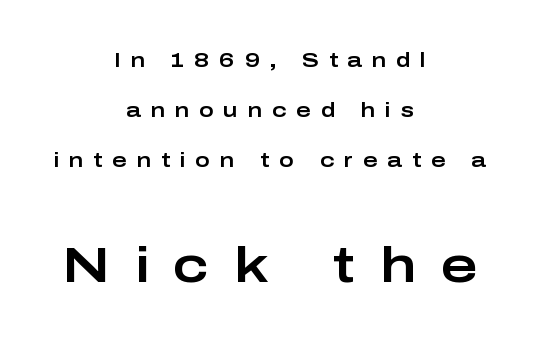
Q: Is the text italic (slanted)? A: No, it is upright.
Q: Is the typeface a serif or a sans-serif typeface? A: Sans-serif.
Q: Is the text underlined? A: No.
Q: How is the paragraph aligned? A: Centered.
Q: Is the spacing between letters normal or unusually wide? A: Unusually wide.
Q: Is the spacing between lines tight, normal or loose? A: Loose.
Q: Which block of text is set in a larger size, the first (top) or the second (bottom)? A: The second (bottom) one.
Q: Width (condensed, normal, or wide)? A: Wide.
Q: Stroke contrast? A: Low.
Q: x-height? A: Medium.
Q: Monospaced? A: No.
